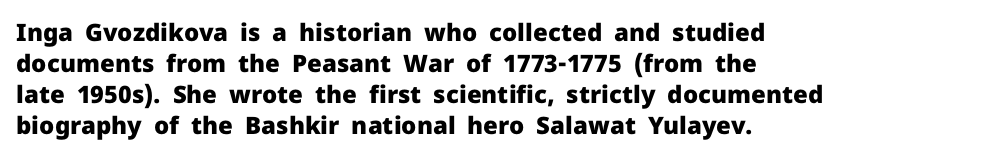
The image shows 24 px bold type, upright; set left-aligned, normal line spacing (1.29x), normal letter spacing, not underlined.
